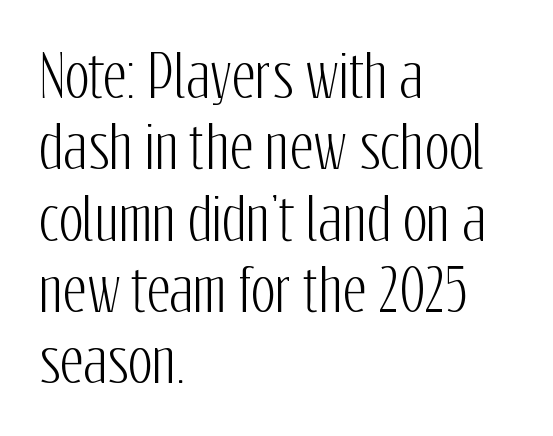
Q: Is the text italic (slanted)? A: No, it is upright.
Q: Is the typeface a serif or a sans-serif typeface? A: Sans-serif.
Q: Is the text underlined? A: No.
Q: How is the paragraph aligned? A: Left-aligned.
Q: Is the spacing between letters normal or unusually wide? A: Normal.
Q: Width (condensed, normal, or wide)? A: Condensed.
Q: Stroke contrast? A: Low.
Q: x-height? A: Medium.
Q: Monospaced? A: No.
